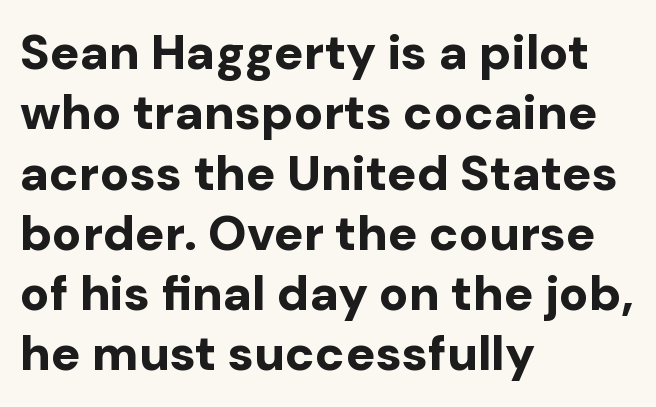
The image shows 49 px bold sans-serif type, upright; set left-aligned, line spacing 1.23x, normal letter spacing, not underlined; low stroke contrast and a medium x-height.
